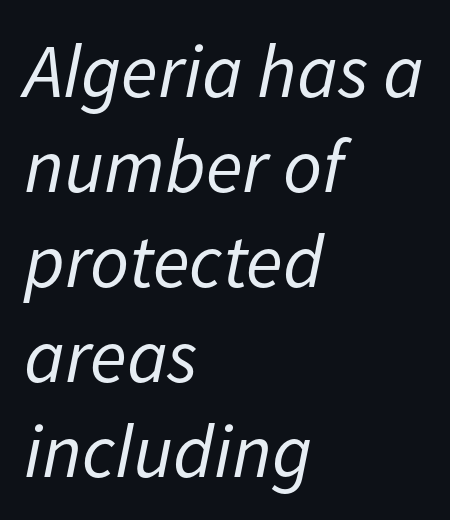
Leading matches the norm, producing a regular column. The strokes are not fattened; the text isn't bold. Clear beneath every line of the passage. The line texture is even and compact thanks to regular tracking. The specimen reads as italic at a glance. Varying glyph widths throughout — classic text-font behaviour.
